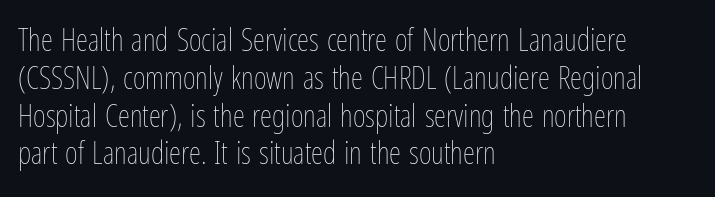
The image shows 31 px thin, condensed type, upright; set left-aligned, line spacing 1.22x, normal letter spacing, not underlined; low stroke contrast and a medium x-height.
